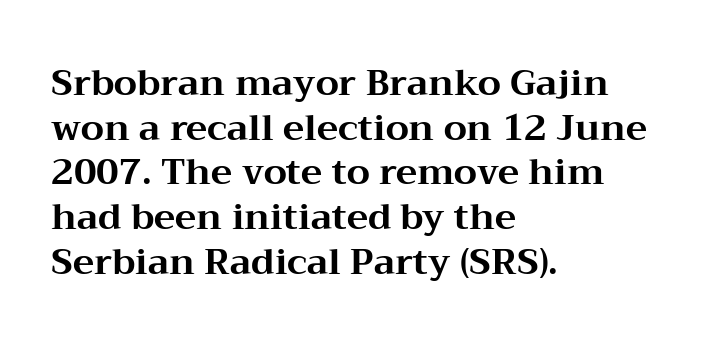
The image shows 36 px bold, wide serif type, upright; set left-aligned, line spacing 1.24x, normal letter spacing, not underlined; medium stroke contrast and a medium x-height.
